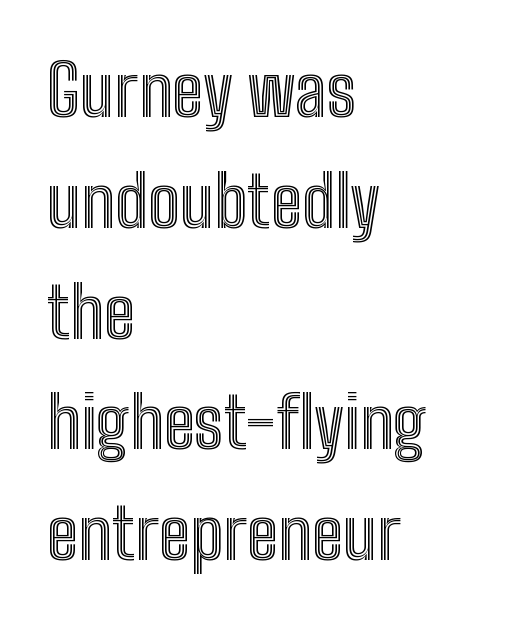
{"italic": "no", "width": "condensed", "x_height": "medium", "monospaced": "no", "underline": "no", "align": "left", "line_spacing": "normal", "line_spacing_ratio": 1.56, "letter_spacing": "normal", "letter_spacing_em": 0.0, "glyph_px": 71}
